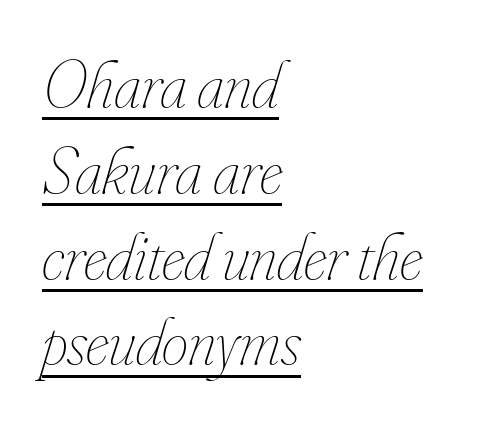
The image shows 67 px thin, condensed type, italic (leaning right); set left-aligned, normal line spacing (1.28x), normal letter spacing, underlined; low stroke contrast and a small x-height.
